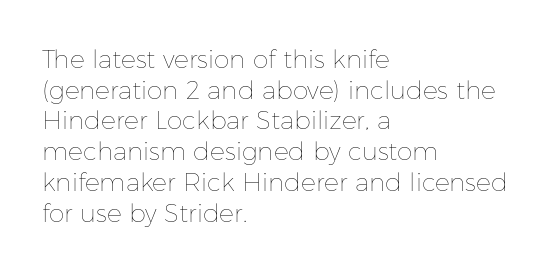
The letters look calm and open, with moderate or lighter stems. Descenders are the only things crossing below the line. Left-aligned paragraph, ragged on the right. Short note: letters normally spaced.
